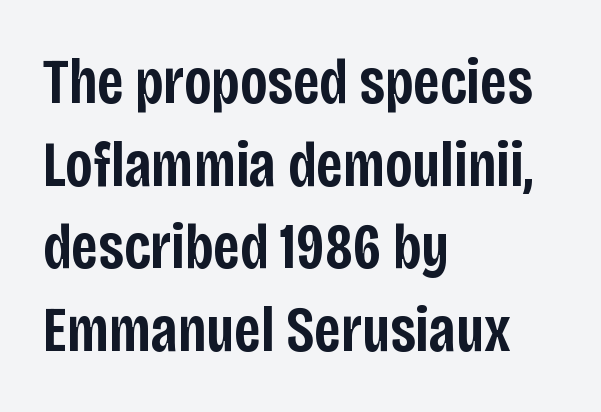
The image shows 64 px semibold, condensed sans-serif type, upright; set left-aligned, normal line spacing (1.29x), normal letter spacing, not underlined; low stroke contrast and a large x-height.
